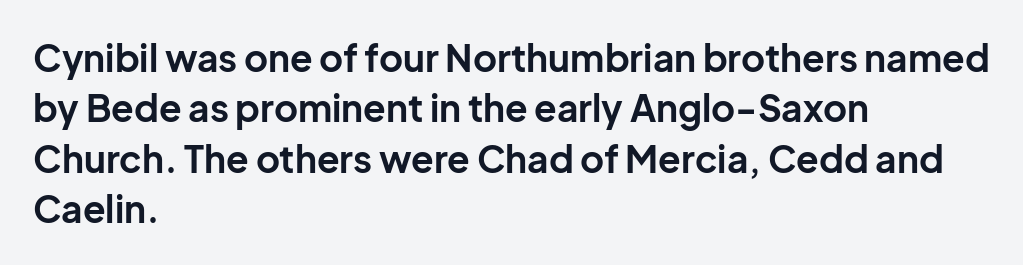
{"serif": "no", "italic": "no", "bold": "yes", "weight": "bold", "width": "normal", "stroke_contrast": "low", "x_height": "medium", "monospaced": "no", "underline": "no", "align": "left", "line_spacing": "normal", "line_spacing_ratio": 1.36, "letter_spacing": "normal", "letter_spacing_em": 0.0, "glyph_px": 37}
